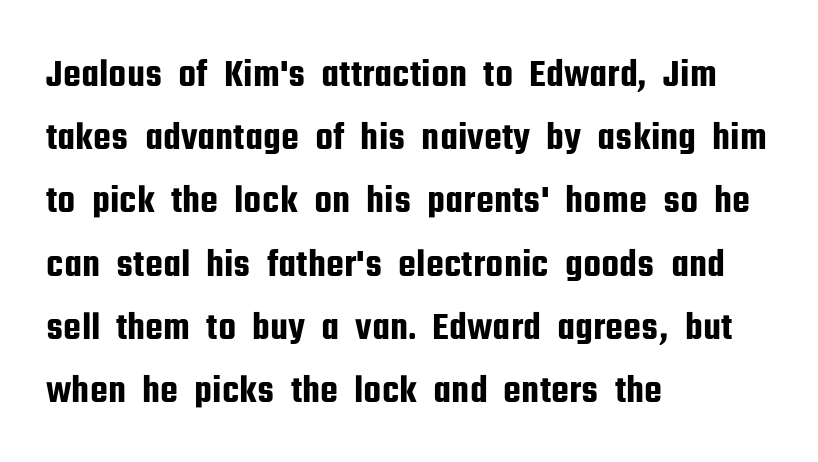
Observe the absence of serifs on each vertical stroke in this sample. Posture: vertical. Is this a fixed-width face? No — the glyphs have proportional, varying widths. Caption: multi-line text, flush left, ragged right. How are the letters spaced? Ordinarily, with no added tracking. Does the leading feel generous? No, just average.
